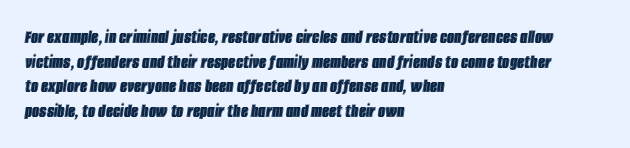
{"italic": "yes", "lean": "right", "slant_degrees": 8, "underline": "no", "align": "left", "line_spacing_ratio": 1.23, "letter_spacing": "normal", "letter_spacing_em": 0.0, "glyph_px": 20}
